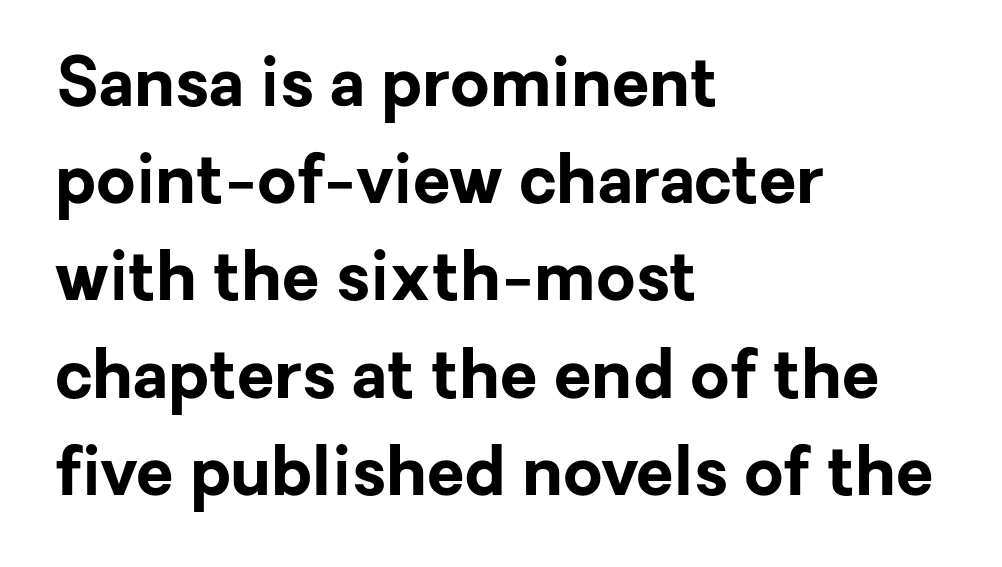
The image shows 68 px bold sans-serif type, upright; set left-aligned, normal line spacing (1.43x), normal letter spacing, not underlined; low stroke contrast and a medium x-height.
